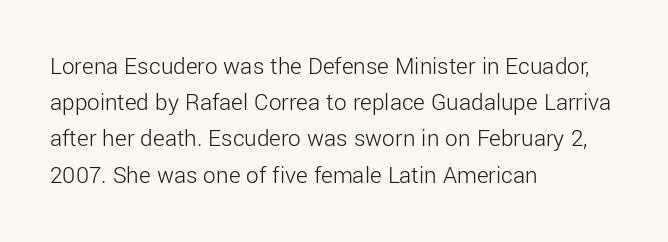
{"italic": "no", "bold": "no", "underline": "no", "align": "left", "line_spacing": "normal", "line_spacing_ratio": 1.45, "letter_spacing": "normal", "letter_spacing_em": 0.0, "glyph_px": 25}
